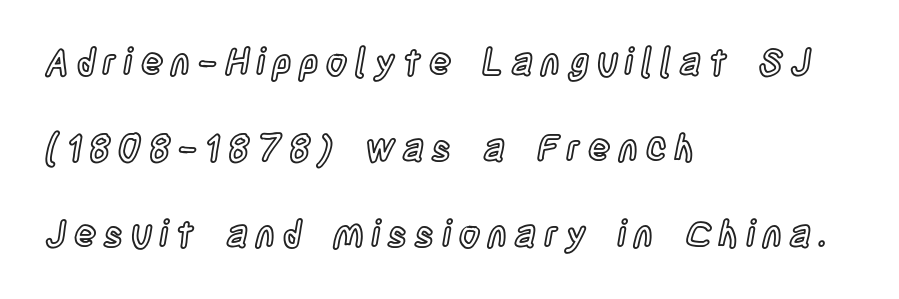
The image shows 37 px condensed type; set left-aligned, loose line spacing (2.33x), unusually wide letter spacing (+0.21 em), not underlined; a large x-height.
